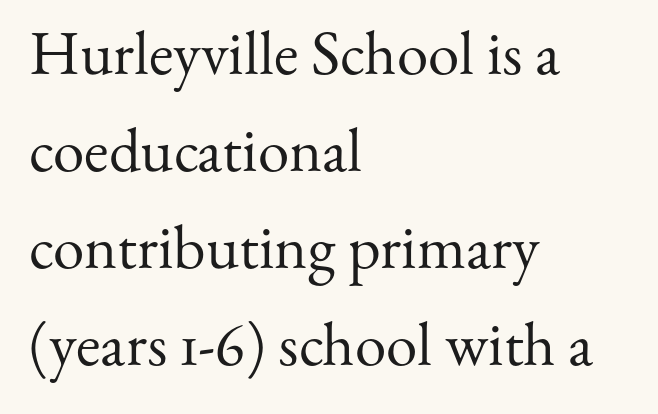
{"serif": "yes", "italic": "no", "bold": "no", "weight": "regular", "width": "normal", "stroke_contrast": "medium", "x_height": "small", "monospaced": "no", "underline": "no", "align": "left", "line_spacing": "normal", "line_spacing_ratio": 1.54, "letter_spacing": "normal", "letter_spacing_em": 0.0, "glyph_px": 63}
